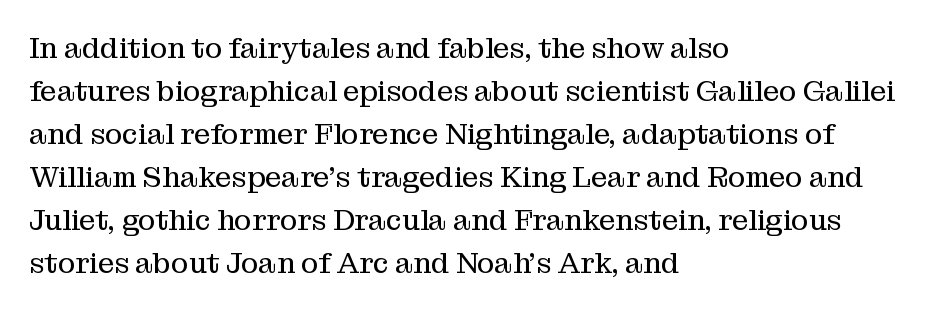
Q: Is the text bold? A: No.
Q: Is the text italic (slanted)? A: No, it is upright.
Q: Is the typeface a serif or a sans-serif typeface? A: Serif.
Q: Is the text underlined? A: No.
Q: How is the paragraph aligned? A: Left-aligned.
Q: Is the spacing between letters normal or unusually wide? A: Normal.
Q: Is the spacing between lines tight, normal or loose? A: Normal.
Q: Width (condensed, normal, or wide)? A: Normal.
Q: Stroke contrast? A: Medium.
Q: x-height? A: Medium.
Q: Monospaced? A: No.
